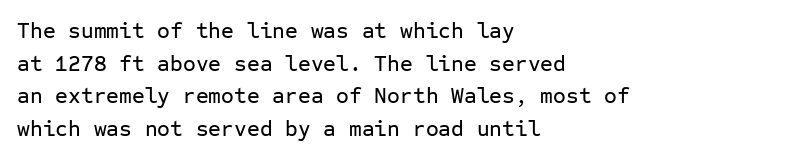
The image shows 22 px text type, upright; set left-aligned, normal line spacing (1.48x), normal letter spacing, not underlined.
